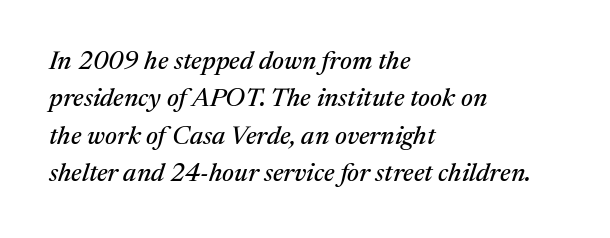
Honestly, there is no underline to notice here at all. Line starts are locked; line ends wander. The space between consecutive lines is moderate. In terms of letterspacing, this is plain default setting. The passage shown leans; its letterforms are oblique.
